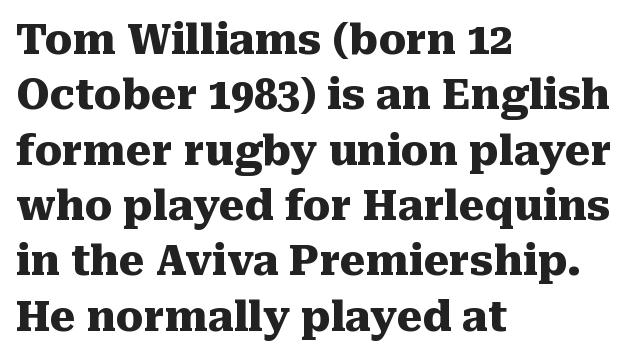
The image shows 41 px heavy serif type, upright; set left-aligned, normal line spacing (1.35x), normal letter spacing, not underlined; medium stroke contrast and a medium x-height.
